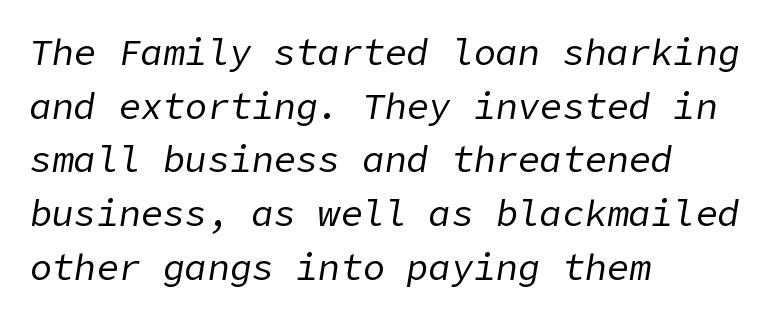
The image shows 37 px regular-weight type, italic (leaning right); set left-aligned, normal line spacing (1.45x), normal letter spacing, not underlined; low stroke contrast and a medium x-height.
